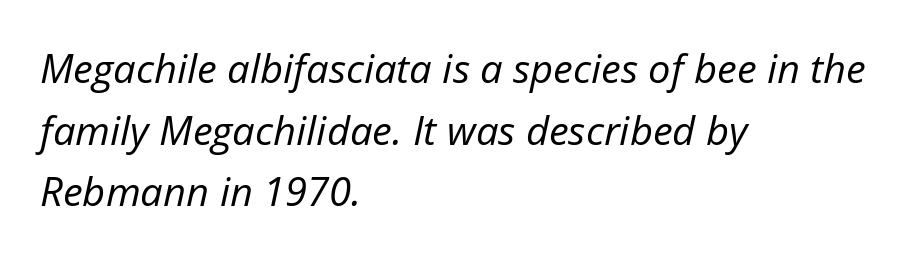
The ragged edge is on the right, which tells us the setting is flush left. The passage shown is typed in a proportional face where columns would drift. The weight tops out at a normal text grade. The passage shown is not underscored anywhere. Caption: standard tracking, unaltered. The rows are spaced the way most documents space them.
